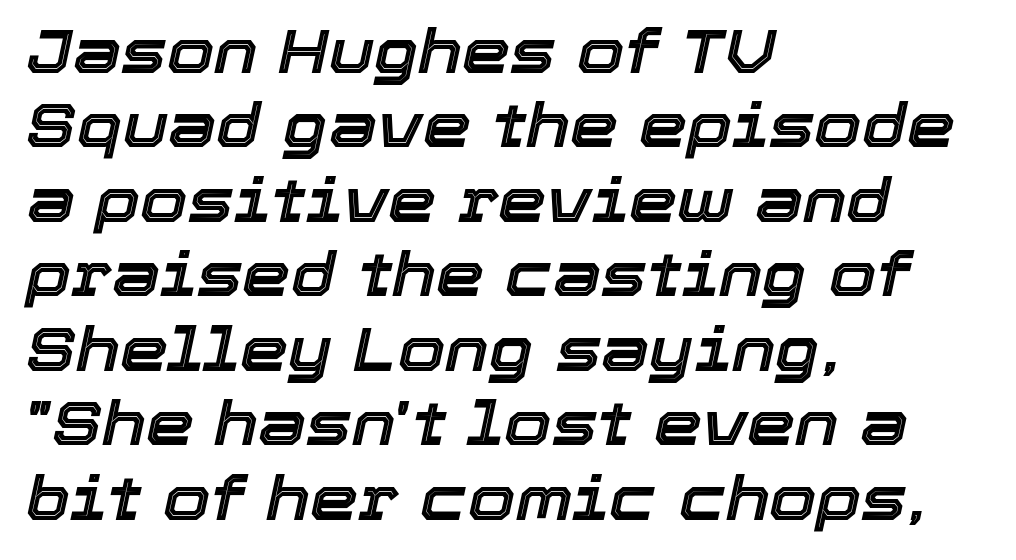
{"italic": "yes", "lean": "right", "slant_degrees": 12, "width": "normal", "x_height": "medium", "monospaced": "no", "underline": "no", "align": "left", "line_spacing_ratio": 1.22, "letter_spacing": "normal", "letter_spacing_em": 0.0, "glyph_px": 61}
